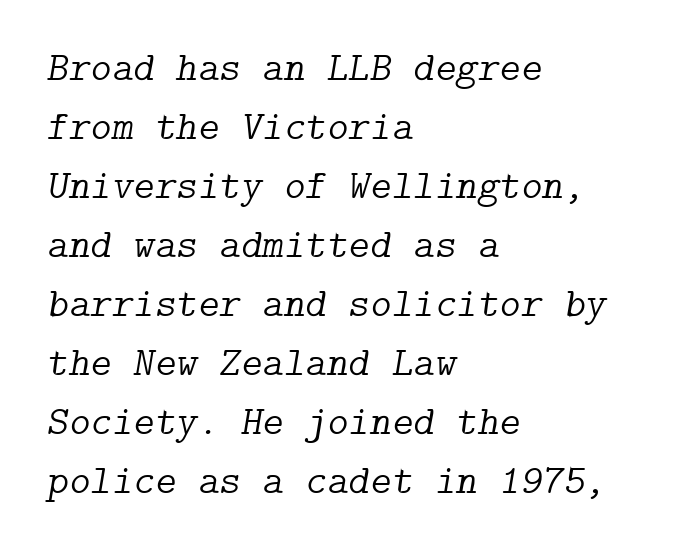
{"serif": "yes", "italic": "yes", "lean": "right", "slant_degrees": 9, "bold": "no", "weight": "light", "width": "normal", "stroke_contrast": "low", "x_height": "medium", "underline": "no", "align": "left", "line_spacing": "normal", "line_spacing_ratio": 1.44, "letter_spacing": "normal", "letter_spacing_em": 0.0, "glyph_px": 41}
